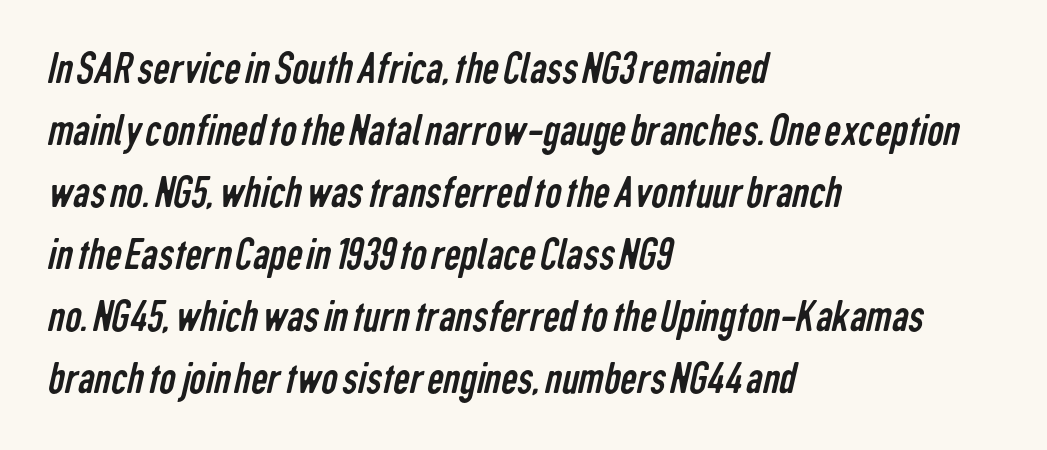
{"serif": "no", "bold": "no", "weight": "regular", "width": "condensed", "stroke_contrast": "low", "x_height": "medium", "monospaced": "no", "underline": "no", "align": "left", "line_spacing": "normal", "line_spacing_ratio": 1.35, "letter_spacing": "normal", "letter_spacing_em": 0.0, "glyph_px": 46}
